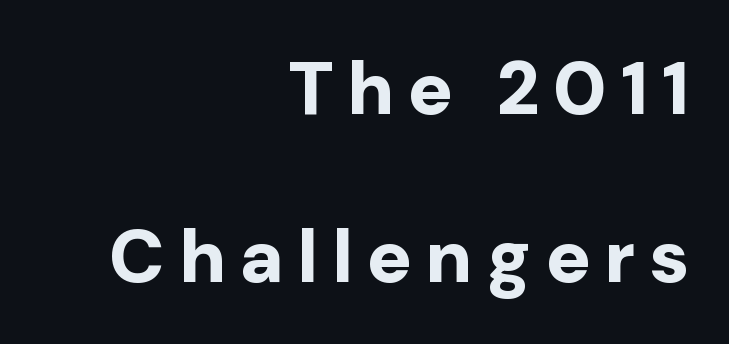
The image shows 75 px bold sans-serif type, upright; set right-aligned, loose line spacing (2.24x), not underlined; low stroke contrast and a medium x-height.
